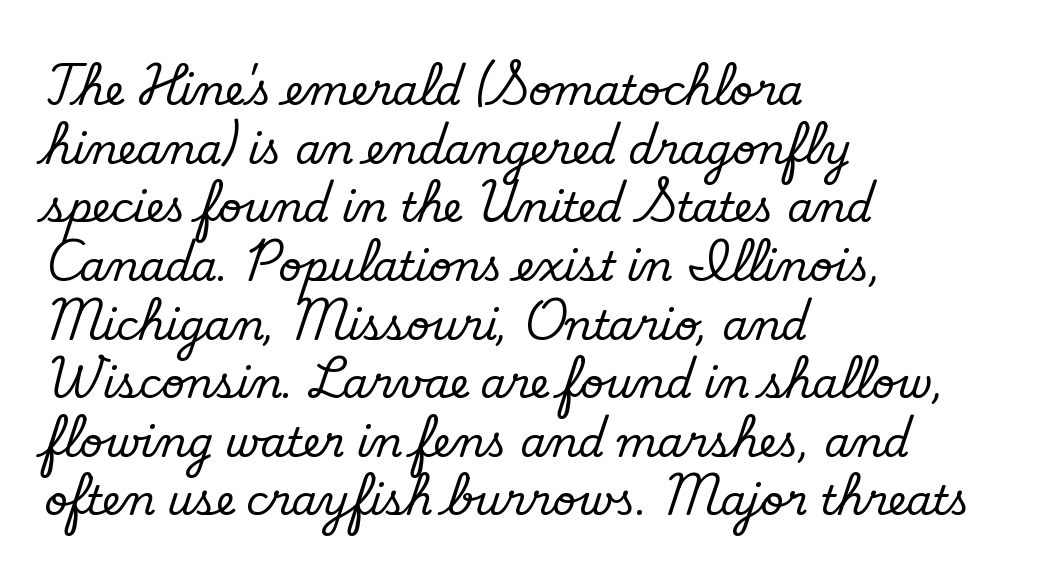
{"serif": "no", "bold": "no", "weight": "regular", "width": "normal", "stroke_contrast": "low", "x_height": "small", "monospaced": "no", "underline": "no", "align": "left", "line_spacing": "normal", "line_spacing_ratio": 1.43, "letter_spacing": "normal", "letter_spacing_em": 0.0, "glyph_px": 41}
